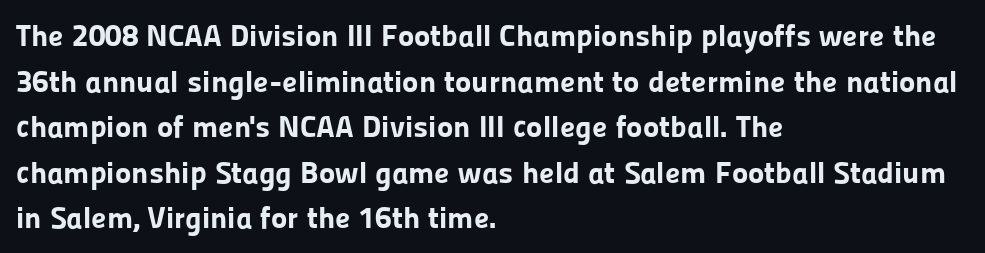
{"serif": "no", "italic": "no", "bold": "yes", "weight": "bold", "width": "normal", "stroke_contrast": "low", "x_height": "medium", "monospaced": "no", "underline": "no", "align": "left", "line_spacing": "normal", "line_spacing_ratio": 1.47, "letter_spacing": "normal", "letter_spacing_em": 0.0, "glyph_px": 31}
